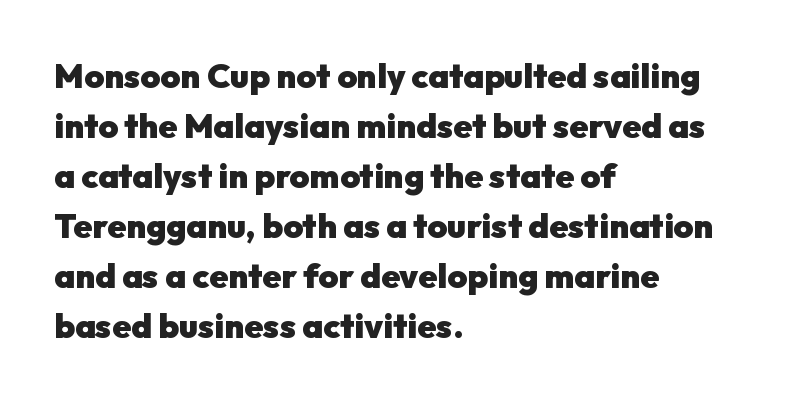
{"serif": "no", "italic": "no", "bold": "yes", "weight": "heavy", "width": "normal", "stroke_contrast": "low", "x_height": "medium", "monospaced": "no", "underline": "no", "align": "left", "line_spacing": "normal", "line_spacing_ratio": 1.47, "letter_spacing": "normal", "letter_spacing_em": 0.0, "glyph_px": 34}
